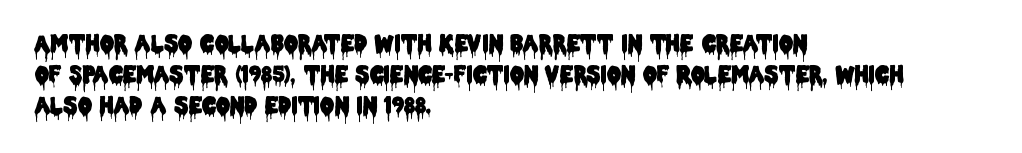
Q: Is the text italic (slanted)? A: No, it is upright.
Q: Is the text underlined? A: No.
Q: How is the paragraph aligned? A: Left-aligned.
Q: Is the spacing between letters normal or unusually wide? A: Normal.
Q: Is the spacing between lines tight, normal or loose? A: Normal.
